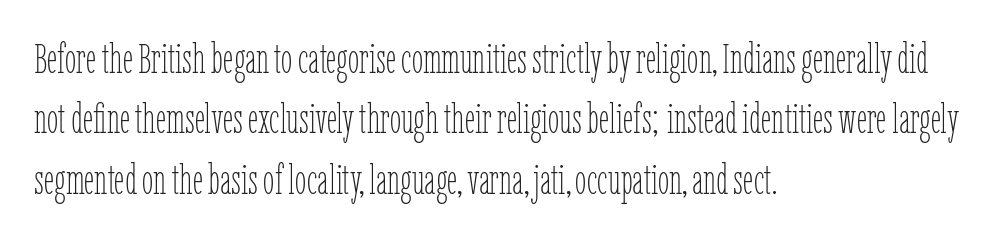
The image shows 41 px thin, condensed type, upright; set left-aligned, normal line spacing (1.47x), normal letter spacing, not underlined; low stroke contrast and a medium x-height.
